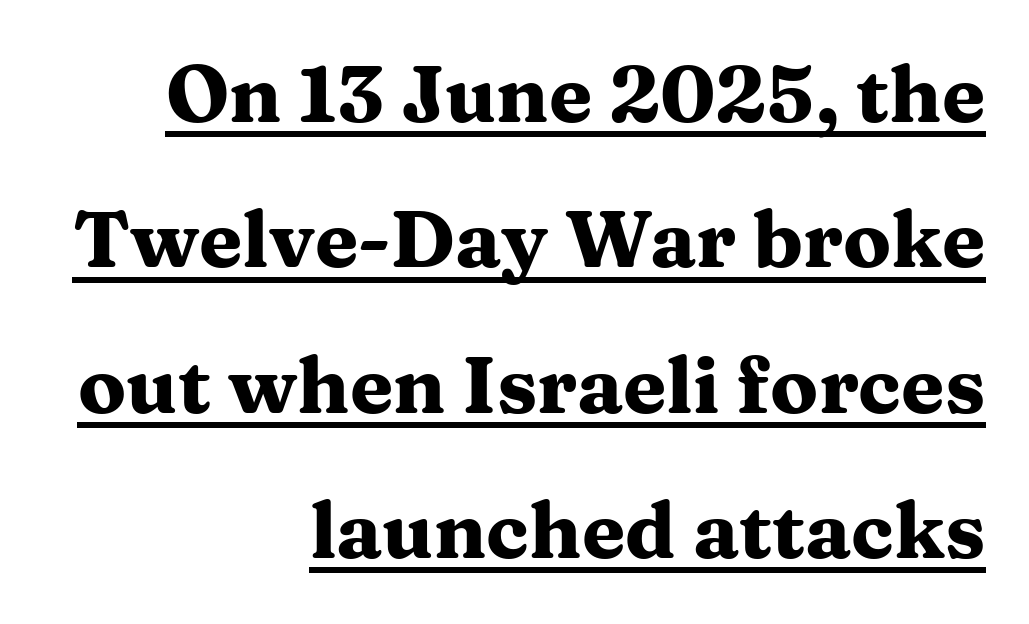
The image shows 79 px heavy, wide serif type, upright; set right-aligned, line spacing 1.84x, normal letter spacing, underlined; medium stroke contrast and a medium x-height.
